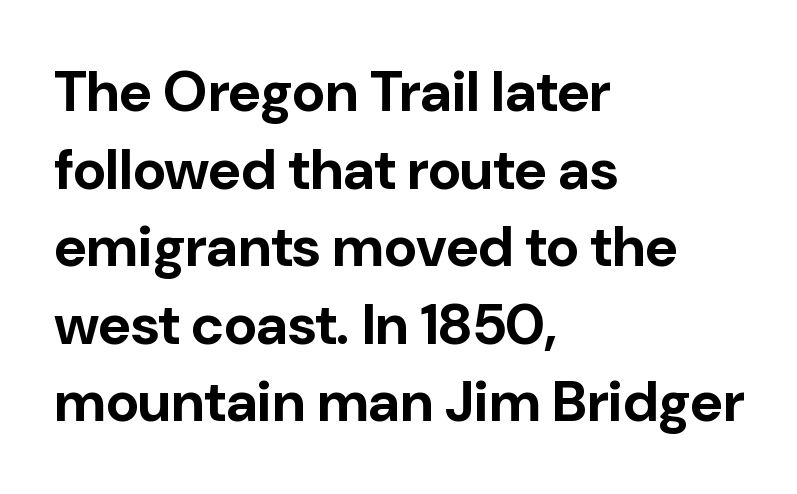
{"serif": "no", "italic": "no", "bold": "yes", "weight": "bold", "width": "normal", "stroke_contrast": "low", "x_height": "medium", "monospaced": "no", "underline": "no", "align": "left", "line_spacing": "normal", "line_spacing_ratio": 1.36, "letter_spacing": "normal", "letter_spacing_em": 0.0, "glyph_px": 57}
